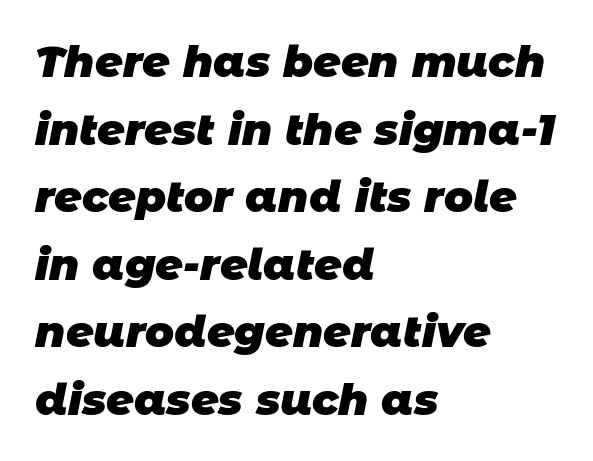
The image shows 43 px heavy sans-serif type; set left-aligned, normal line spacing (1.57x), normal letter spacing, not underlined; low stroke contrast and a large x-height.
